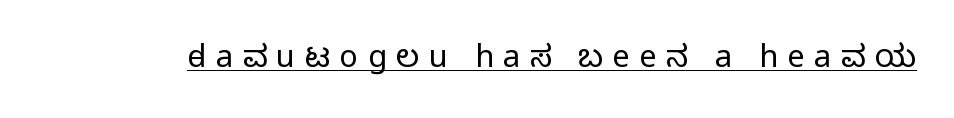
Stroke terminals: plain, sans-serif. The letters stand upright; this is a roman face. Display-style spreading of the glyphs; the letterfit is very open. Spacing verdict: proportional, widths tailored to each character. Caption: lettering with a line underneath. Caption: face not bold, strokes unweighted.
